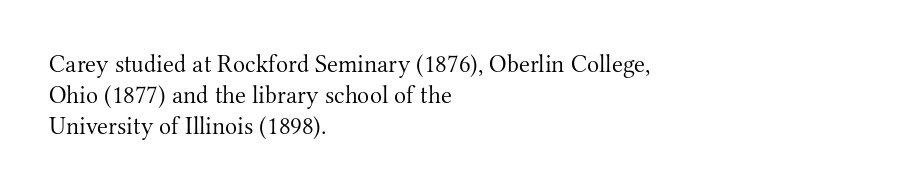
Q: Is the text bold? A: No.
Q: Is the text italic (slanted)? A: No, it is upright.
Q: Is the text underlined? A: No.
Q: How is the paragraph aligned? A: Left-aligned.
Q: Is the spacing between letters normal or unusually wide? A: Normal.
Q: Is the spacing between lines tight, normal or loose? A: Normal.
